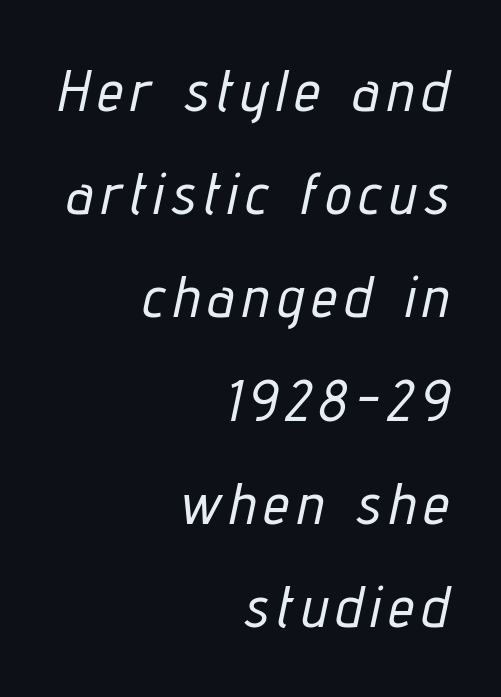
Q: Is the text italic (slanted)? A: Yes, it leans right by about 12 degrees.
Q: Is the text underlined? A: No.
Q: How is the paragraph aligned? A: Right-aligned.
Q: Width (condensed, normal, or wide)? A: Condensed.
Q: Stroke contrast? A: Low.
Q: x-height? A: Medium.
Q: Monospaced? A: No.
